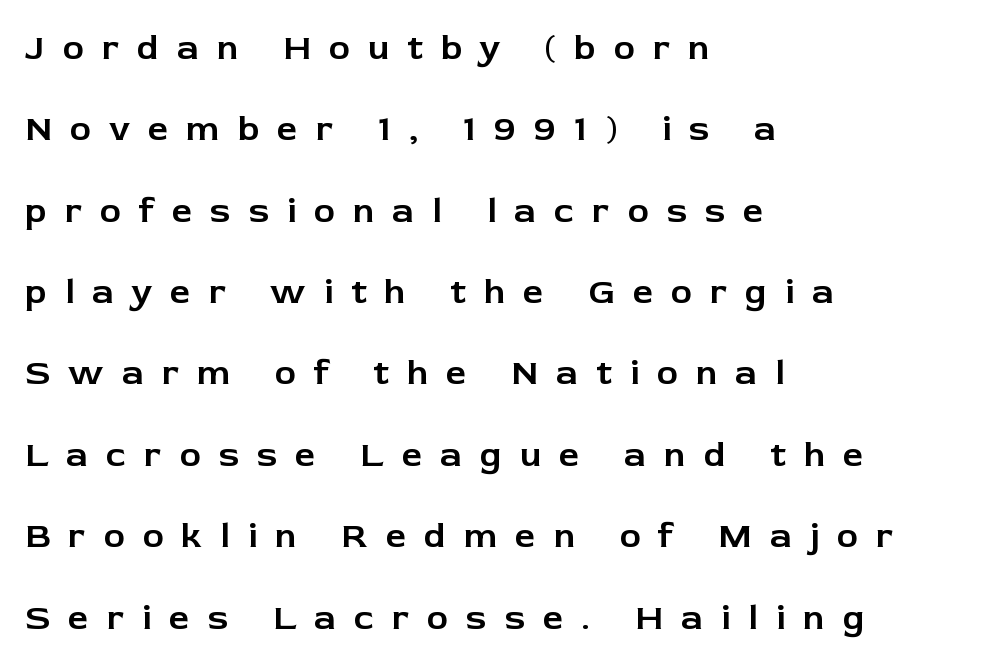
Q: Is the text italic (slanted)? A: No, it is upright.
Q: Is the typeface a serif or a sans-serif typeface? A: Sans-serif.
Q: Is the text underlined? A: No.
Q: How is the paragraph aligned? A: Left-aligned.
Q: Is the spacing between letters normal or unusually wide? A: Unusually wide.
Q: Is the spacing between lines tight, normal or loose? A: Loose.
Q: Width (condensed, normal, or wide)? A: Normal.
Q: Stroke contrast? A: Low.
Q: x-height? A: Medium.
Q: Monospaced? A: No.
